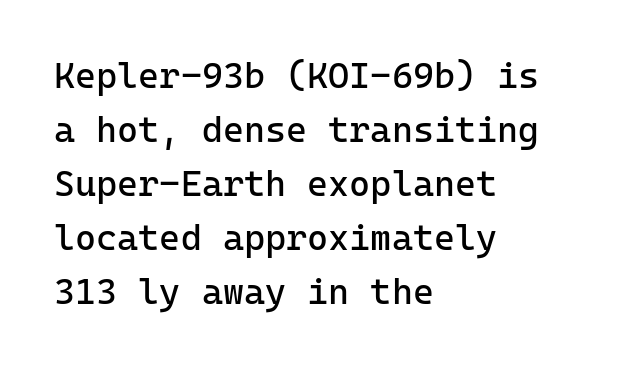
In terms of posture, this sample is upright. Tracking value appears to be zero — textbook default spacing. The letters march in equal steps, a hallmark of fixed-pitch type. Plain, unruled lines of type. Font category for this specimen: sans-serif. Whoever set this chose a conventional vertical rhythm.
